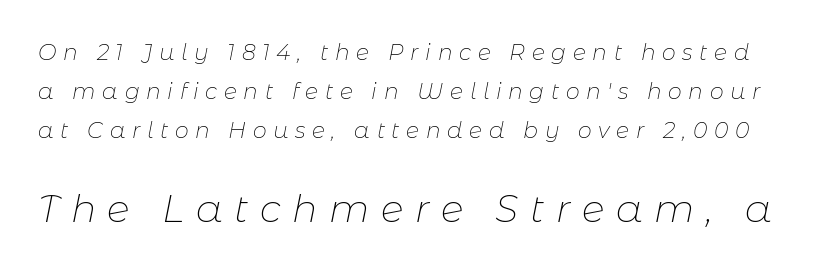
Has an underline been added? It has not. The strokes are not fattened; the text isn't bold. The passage shown is typed in a proportional face where columns would drift. If you drew a line through each stem, it would be angled. The type is letterspaced generously, with wide tracking.
